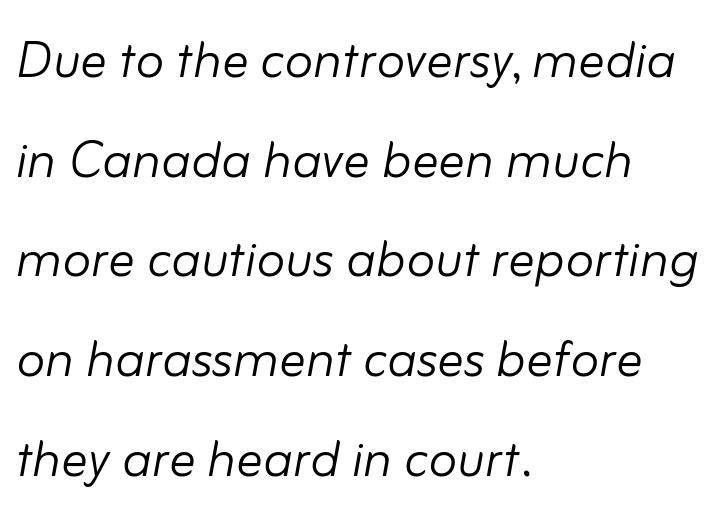
Q: Is the text bold? A: No.
Q: Is the text italic (slanted)? A: Yes, it leans right by about 10 degrees.
Q: Is the text underlined? A: No.
Q: How is the paragraph aligned? A: Left-aligned.
Q: Is the spacing between letters normal or unusually wide? A: Normal.
Q: Is the spacing between lines tight, normal or loose? A: Normal.
Q: Width (condensed, normal, or wide)? A: Normal.
Q: Stroke contrast? A: Low.
Q: x-height? A: Small.
Q: Monospaced? A: No.
